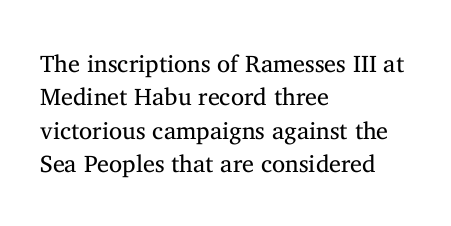
The image shows 24 px text type, upright; set left-aligned, normal line spacing (1.39x), normal letter spacing, not underlined.
